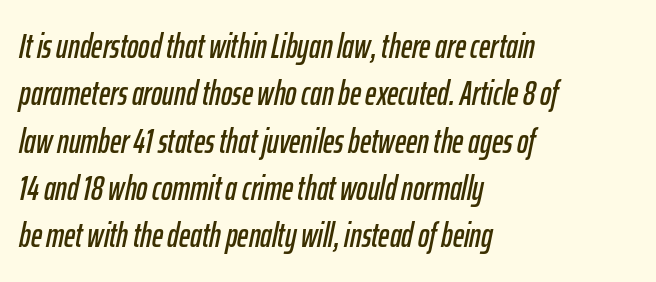
Q: Is the text italic (slanted)? A: Yes, it leans right by about 12 degrees.
Q: Is the text underlined? A: No.
Q: How is the paragraph aligned? A: Left-aligned.
Q: Is the spacing between letters normal or unusually wide? A: Normal.
Q: Is the spacing between lines tight, normal or loose? A: Normal.
Q: Width (condensed, normal, or wide)? A: Condensed.
Q: Stroke contrast? A: Low.
Q: x-height? A: Medium.
Q: Monospaced? A: No.
